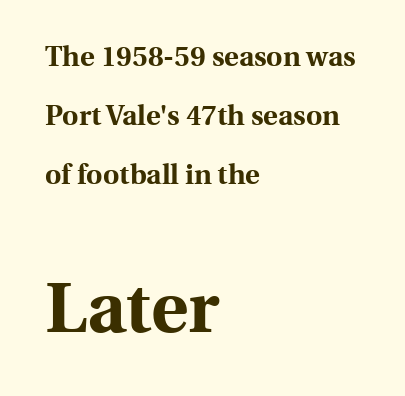
{"serif": "yes", "italic": "no", "bold": "yes", "weight": "bold", "width": "normal", "x_height": "medium", "monospaced": "no", "underline": "no", "align": "left", "line_spacing": "loose", "line_spacing_ratio": 2.1, "letter_spacing": "normal", "letter_spacing_em": 0.0, "larger_block": "second", "size_ratio": 2.54, "glyph_px": 71}
